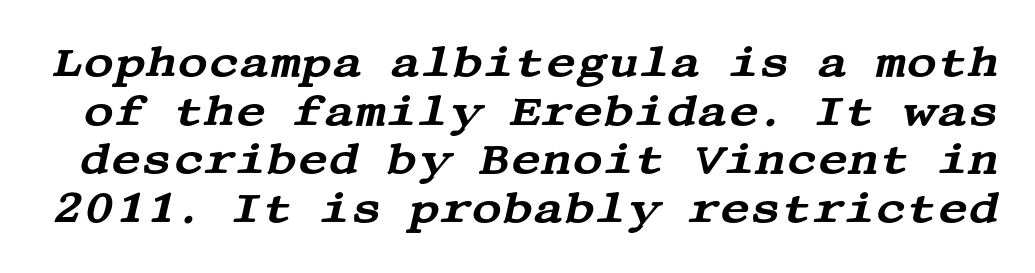
Q: Is the text italic (slanted)? A: Yes, it leans right by about 13 degrees.
Q: Is the typeface a serif or a sans-serif typeface? A: Serif.
Q: Is the text underlined? A: No.
Q: Is the spacing between letters normal or unusually wide? A: Normal.
Q: Width (condensed, normal, or wide)? A: Wide.
Q: Stroke contrast? A: Medium.
Q: x-height? A: Large.
